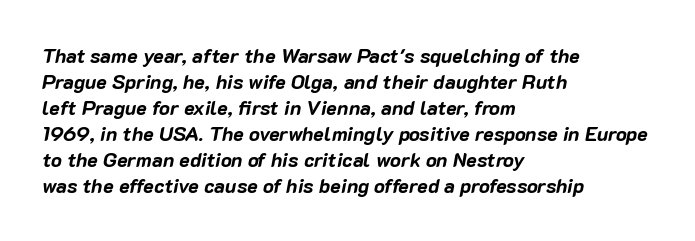
The font is running at its bold setting. The passage shown leans; its letterforms are oblique. Underline: absent. You could call the tracking neutral — neither tight nor loose. If you drew a ruler down the left edge, every line would touch it. Does the leading feel generous? No, just average.
